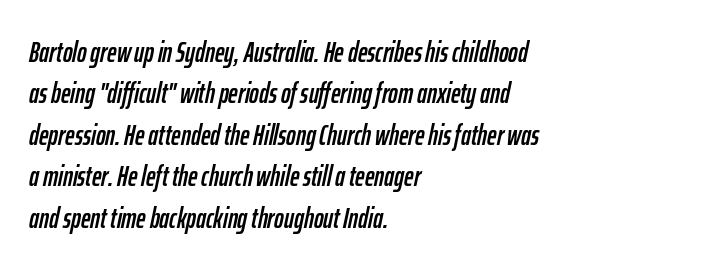
Q: Is the text italic (slanted)? A: Yes, it leans right by about 12 degrees.
Q: Is the text underlined? A: No.
Q: How is the paragraph aligned? A: Left-aligned.
Q: Is the spacing between letters normal or unusually wide? A: Normal.
Q: Is the spacing between lines tight, normal or loose? A: Normal.
Q: Width (condensed, normal, or wide)? A: Condensed.
Q: Stroke contrast? A: Low.
Q: x-height? A: Medium.
Q: Monospaced? A: No.
